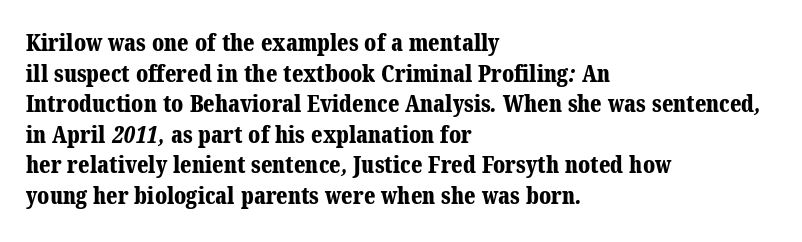
The designer left line spacing at the default. What stands out about the letter spacing? Nothing — it is the standard amount. The rendering uses a bold face; every stroke is thick and dark. Casual observation: everything's shoved over to the left. The foot of each line stays bare and open.
